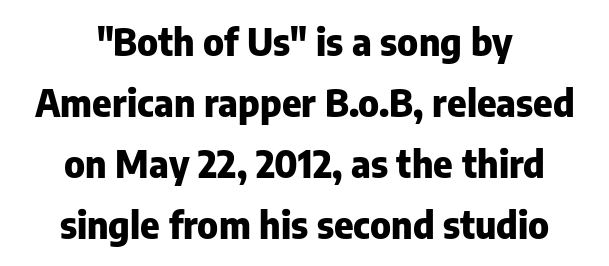
The image shows 37 px heavy sans-serif type, upright; set centered, normal line spacing (1.65x), normal letter spacing, not underlined; low stroke contrast and a medium x-height.
